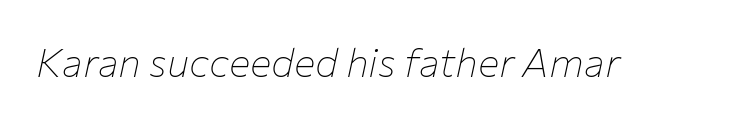
The image shows 40 px thin type, italic (leaning right); set normal letter spacing, not underlined; low stroke contrast and a medium x-height.
